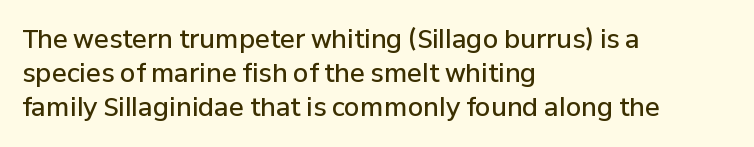
Q: Is the text bold? A: Semi-bold.
Q: Is the text italic (slanted)? A: No, it is upright.
Q: Is the text underlined? A: No.
Q: How is the paragraph aligned? A: Left-aligned.
Q: Is the spacing between letters normal or unusually wide? A: Normal.
Q: Is the spacing between lines tight, normal or loose? A: Normal.
